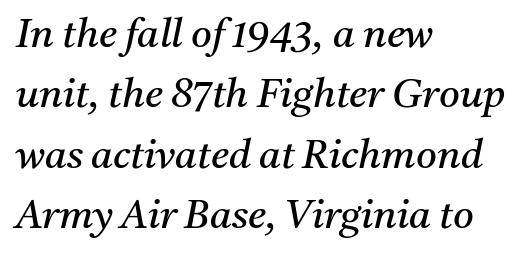
{"serif": "yes", "italic": "yes", "lean": "right", "slant_degrees": 11, "bold": "no", "weight": "regular", "width": "normal", "stroke_contrast": "medium", "x_height": "medium", "monospaced": "no", "underline": "no", "align": "left", "line_spacing": "normal", "line_spacing_ratio": 1.51, "letter_spacing": "normal", "letter_spacing_em": 0.0, "glyph_px": 40}
